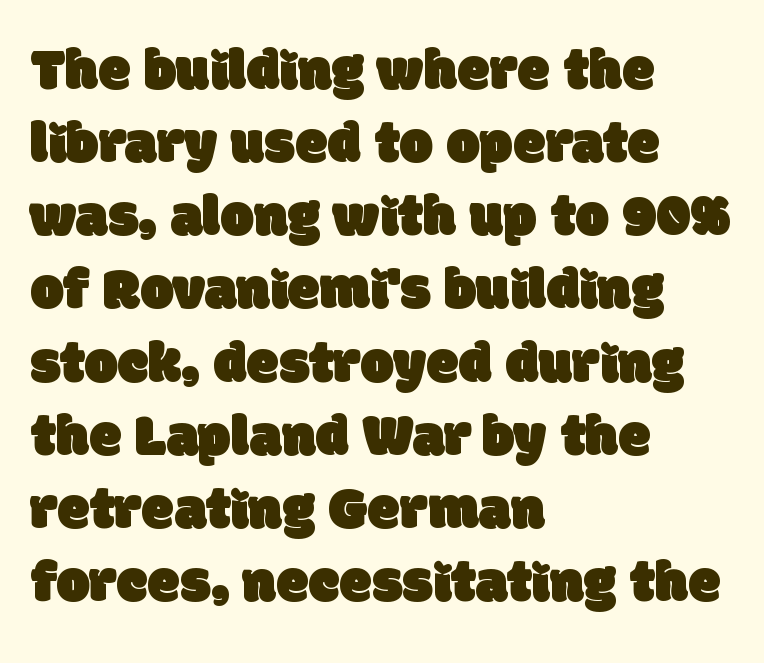
The image shows 59 px sans-serif type; set left-aligned, line spacing 1.24x, normal letter spacing, not underlined; low stroke contrast and a large x-height.
